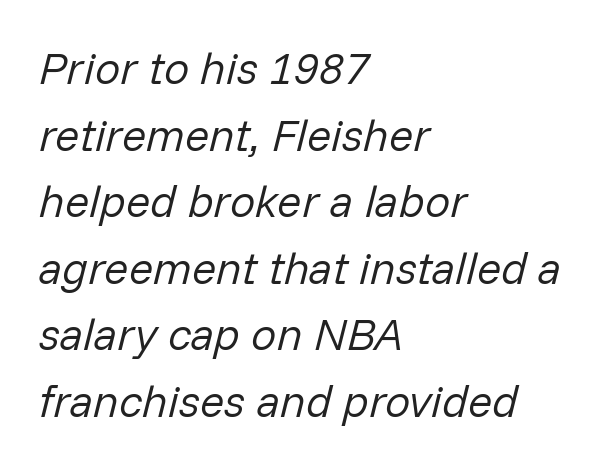
{"italic": "yes", "lean": "right", "slant_degrees": 14, "bold": "no", "weight": "regular", "width": "normal", "stroke_contrast": "low", "x_height": "medium", "monospaced": "no", "underline": "no", "align": "left", "line_spacing": "normal", "line_spacing_ratio": 1.48, "letter_spacing": "normal", "letter_spacing_em": 0.0, "glyph_px": 45}
